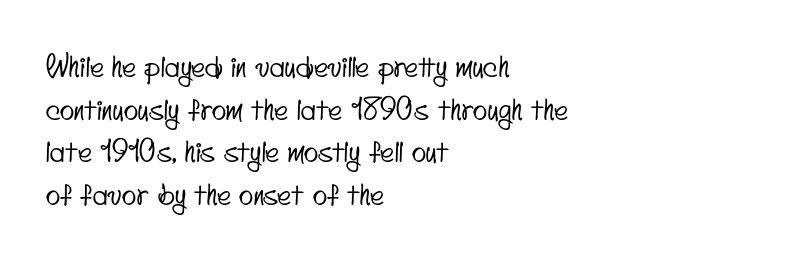
Character widths vary here, with narrow letters taking less room than wide ones. The line texture is even and compact thanks to regular tracking. Visually the block forms a straight wall on the left and a jagged coastline on the right. Honestly, there is no underline to notice here at all. Nothing sits at the stroke ends, so this counts as sans-serif.
